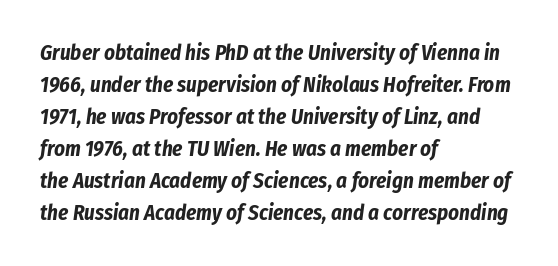
The image shows 21 px bold type, italic (leaning right); set left-aligned, normal line spacing (1.52x), normal letter spacing, not underlined.
